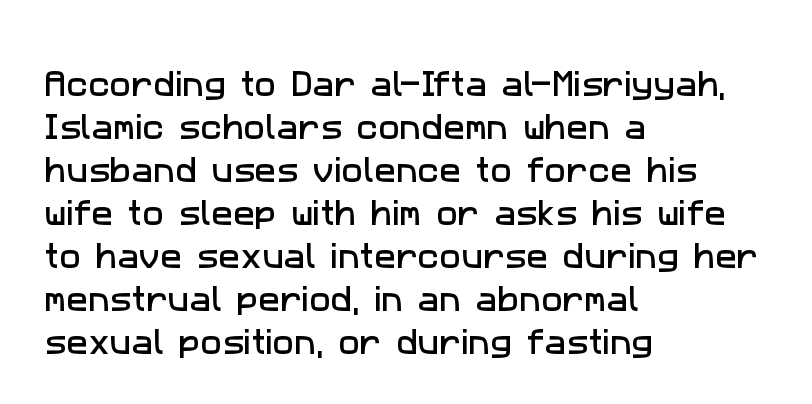
This sample keeps an unexceptional amount of space between lines. The designer went with a sans here, leaving each stem footless. The glyphs are unaccompanied by any horizontal stroke below them. Each letter keeps its own natural width here, so spacing adapts to shape.
